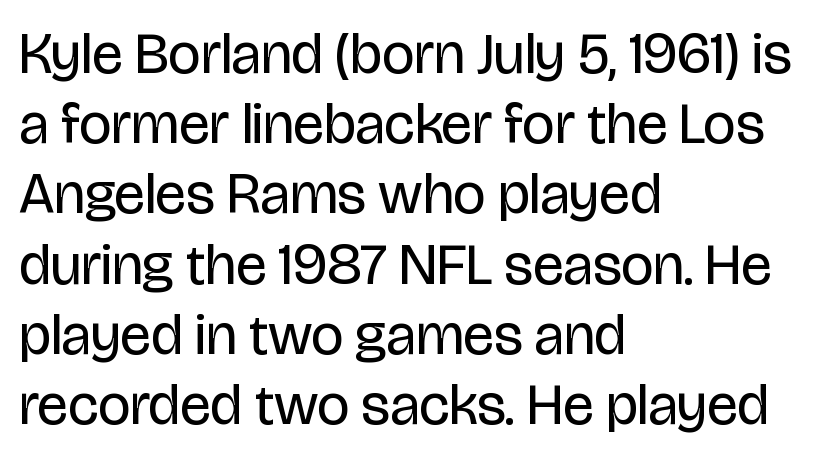
The passage shown has conventional tracking throughout. The specimen reads as upright at a glance. Do the characters align in a grid? No, the font is proportional. A classic flush-left, rag-right setting is used for this passage. Honestly, there is no underline to notice here at all. Is the type heavy? It reads as light-to-regular instead.
